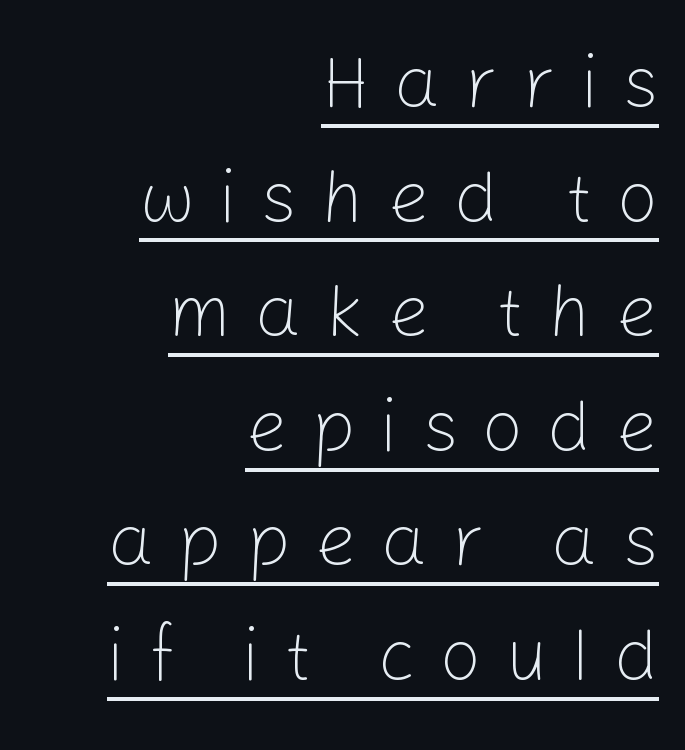
{"serif": "no", "italic": "no", "bold": "no", "weight": "light", "width": "normal", "stroke_contrast": "low", "x_height": "medium", "monospaced": "no", "underline": "yes", "align": "right", "line_spacing": "normal", "line_spacing_ratio": 1.57, "letter_spacing": "wide", "letter_spacing_em": 0.33, "glyph_px": 73}
